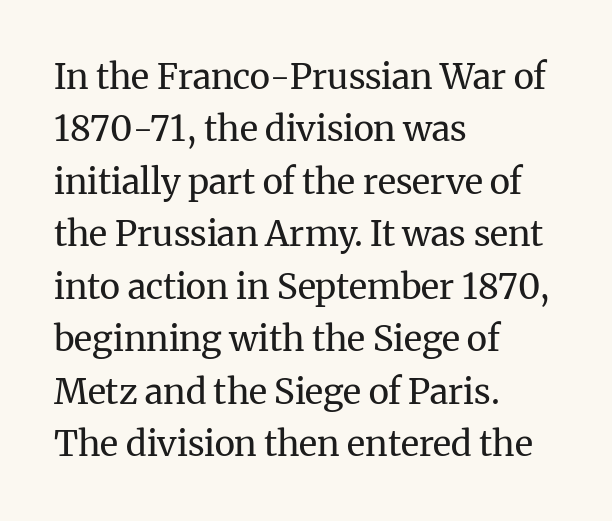
Q: Is the text bold? A: No.
Q: Is the text italic (slanted)? A: No, it is upright.
Q: Is the typeface a serif or a sans-serif typeface? A: Serif.
Q: Is the text underlined? A: No.
Q: How is the paragraph aligned? A: Left-aligned.
Q: Is the spacing between letters normal or unusually wide? A: Normal.
Q: Is the spacing between lines tight, normal or loose? A: Normal.
Q: Width (condensed, normal, or wide)? A: Normal.
Q: Stroke contrast? A: Medium.
Q: x-height? A: Medium.
Q: Monospaced? A: No.
